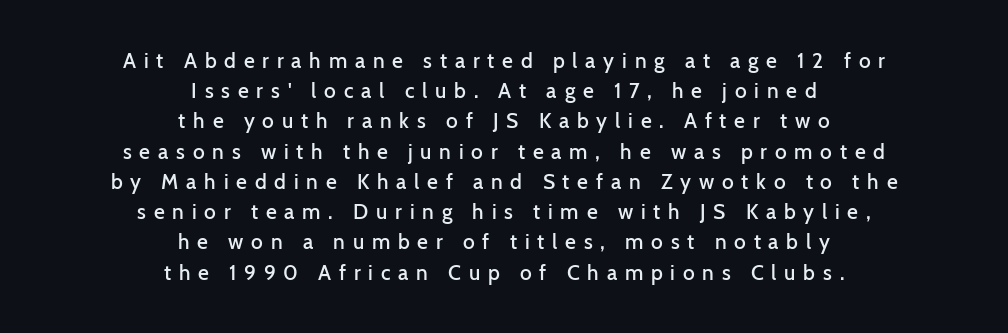
{"italic": "no", "bold": "semi", "underline": "no", "align": "center", "line_spacing": "normal", "line_spacing_ratio": 1.44, "letter_spacing": "wide", "letter_spacing_em": 0.37, "glyph_px": 21}
